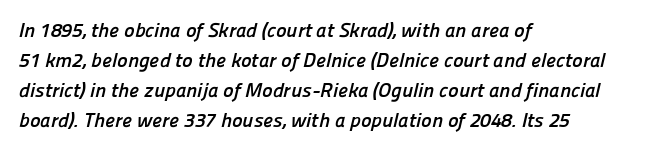
{"bold": "yes", "underline": "no", "align": "left", "line_spacing": "normal", "line_spacing_ratio": 1.5, "letter_spacing": "normal", "letter_spacing_em": 0.0, "glyph_px": 20}
